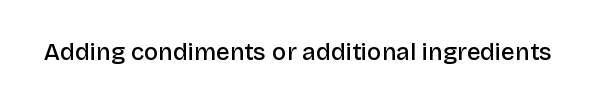
Quick note: underline off. Rendered with straight, roman letterforms. Each word holds together tightly as a unit, with standard inter-letter gaps. Slightly chunky letters — semibold, I'd say, not full bold.
